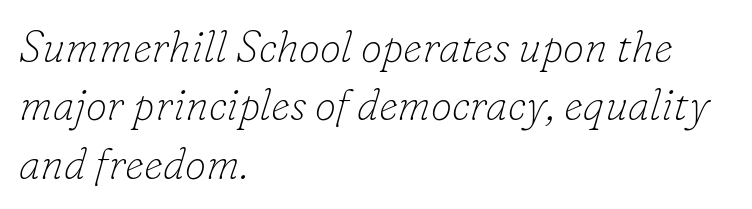
{"serif": "yes", "italic": "yes", "lean": "right", "slant_degrees": 16, "bold": "no", "weight": "thin", "width": "normal", "stroke_contrast": "low", "x_height": "small", "monospaced": "no", "underline": "no", "align": "left", "line_spacing": "normal", "line_spacing_ratio": 1.36, "letter_spacing": "normal", "letter_spacing_em": 0.0, "glyph_px": 43}
